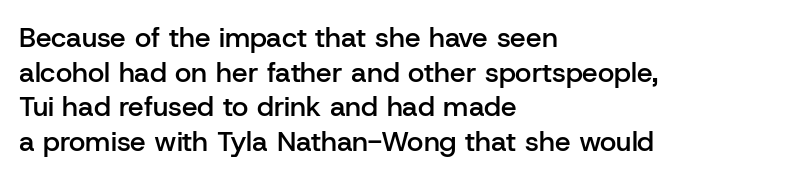
{"serif": "no", "italic": "no", "bold": "semi", "weight": "semibold", "width": "normal", "stroke_contrast": "low", "x_height": "medium", "monospaced": "no", "underline": "no", "align": "left", "line_spacing_ratio": 1.24, "letter_spacing": "normal", "letter_spacing_em": 0.0, "glyph_px": 28}
